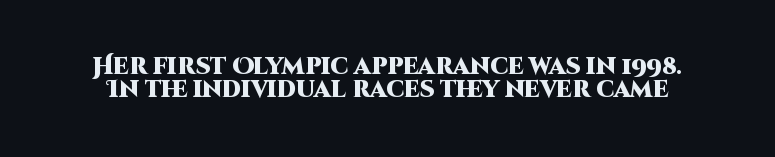
The passage shown is emphatically bold. The type is set solid horizontally, with unmodified tracking. Ordinary non-slanted type is in use. Baseline-to-baseline distance is barely more than the letter height.
